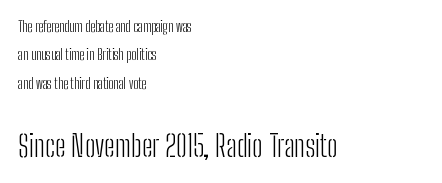
The image shows 30 px light, condensed sans-serif type, upright; set left-aligned, loose line spacing (2.03x), normal letter spacing, not underlined; the second (bottom) block is 2.14x larger; low stroke contrast and a medium x-height.
